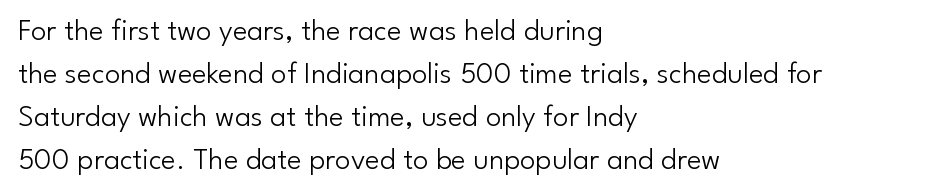
Caption: face not bold, strokes unweighted. This rendering employs a face without finishing strokes, i.e., a sans-serif. A normal amount of white space separates one row of letters from the next. Inter-character spacing is left at the font's built-in metrics.
